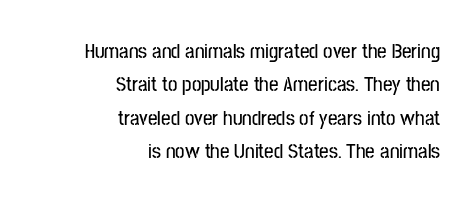
The image shows 21 px text type, upright; set right-aligned, normal line spacing (1.59x), normal letter spacing, not underlined.
